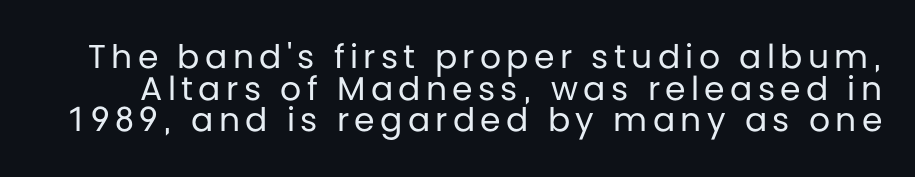
The image shows 33 px regular-weight sans-serif type, upright; set tight line spacing (0.96x), not underlined; low stroke contrast and a large x-height.
